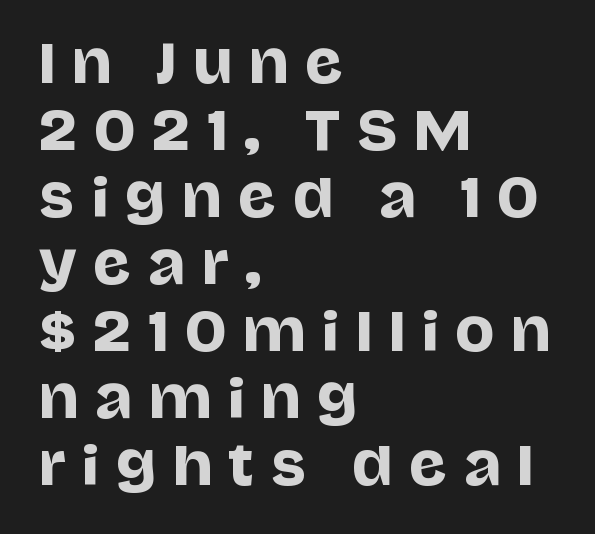
Q: Is the text italic (slanted)? A: No, it is upright.
Q: Is the typeface a serif or a sans-serif typeface? A: Sans-serif.
Q: Is the text underlined? A: No.
Q: How is the paragraph aligned? A: Left-aligned.
Q: Is the spacing between letters normal or unusually wide? A: Unusually wide.
Q: Is the spacing between lines tight, normal or loose? A: Normal.
Q: Width (condensed, normal, or wide)? A: Normal.
Q: Stroke contrast? A: Low.
Q: x-height? A: Large.
Q: Monospaced? A: No.
